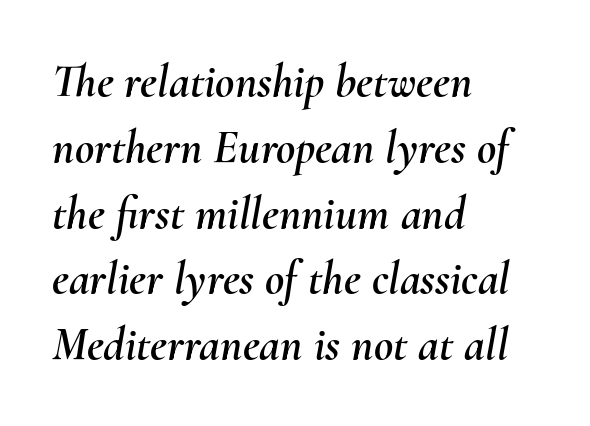
{"italic": "yes", "lean": "right", "slant_degrees": 10, "width": "normal", "stroke_contrast": "medium", "x_height": "small", "monospaced": "no", "underline": "no", "align": "left", "line_spacing": "normal", "line_spacing_ratio": 1.4, "letter_spacing": "normal", "letter_spacing_em": 0.0, "glyph_px": 47}
